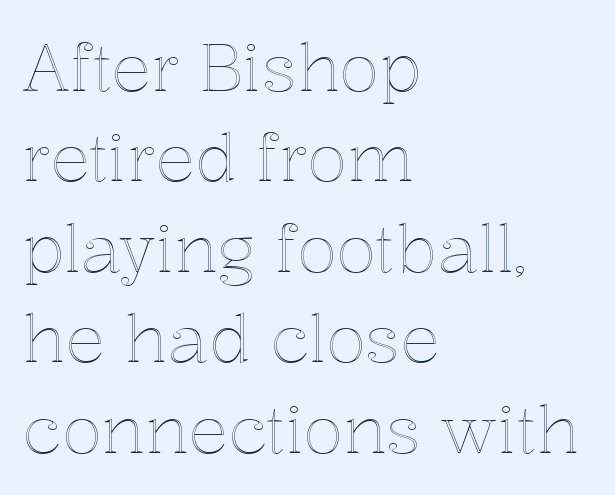
{"italic": "no", "width": "normal", "x_height": "medium", "monospaced": "no", "underline": "no", "align": "left", "line_spacing": "normal", "line_spacing_ratio": 1.37, "letter_spacing": "normal", "letter_spacing_em": 0.0, "glyph_px": 66}
